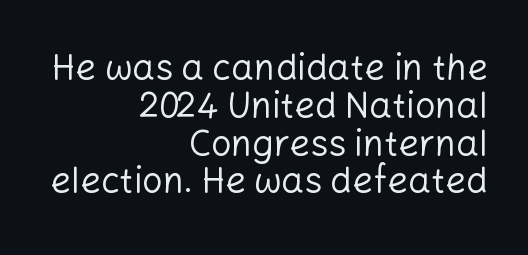
Q: Is the text bold? A: No.
Q: Is the text italic (slanted)? A: No, it is upright.
Q: Is the typeface a serif or a sans-serif typeface? A: Sans-serif.
Q: Is the text underlined? A: No.
Q: How is the paragraph aligned? A: Right-aligned.
Q: Is the spacing between letters normal or unusually wide? A: Normal.
Q: Is the spacing between lines tight, normal or loose? A: Tight.
Q: Width (condensed, normal, or wide)? A: Normal.
Q: Stroke contrast? A: Low.
Q: x-height? A: Medium.
Q: Monospaced? A: No.
